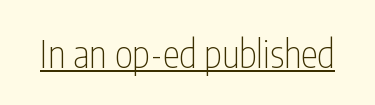
The image shows 38 px thin, condensed sans-serif type, upright; set normal letter spacing, underlined; low stroke contrast and a medium x-height.
